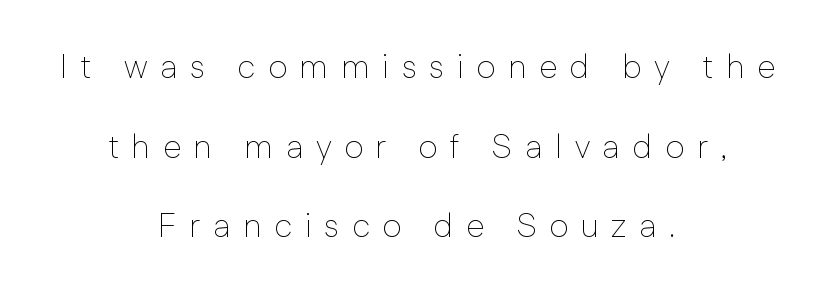
{"serif": "no", "italic": "no", "bold": "no", "weight": "thin", "width": "normal", "stroke_contrast": "low", "x_height": "medium", "monospaced": "no", "underline": "no", "align": "center", "line_spacing": "loose", "line_spacing_ratio": 2.41, "letter_spacing": "wide", "letter_spacing_em": 0.38, "glyph_px": 33}
